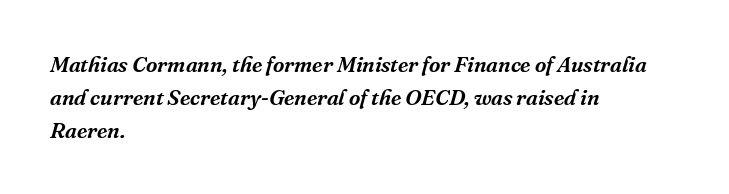
{"italic": "yes", "lean": "right", "slant_degrees": 16, "underline": "no", "align": "left", "line_spacing": "normal", "line_spacing_ratio": 1.49, "letter_spacing": "normal", "letter_spacing_em": 0.0, "glyph_px": 22}
